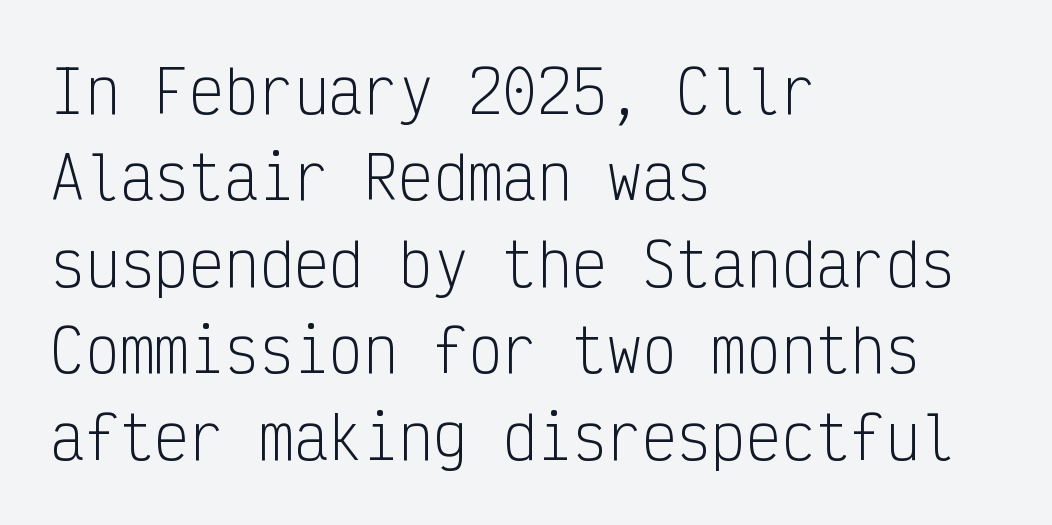
The image shows 58 px light, condensed sans-serif type, upright, monospaced; set left-aligned, normal line spacing (1.49x), normal letter spacing, not underlined; low stroke contrast and a medium x-height.
